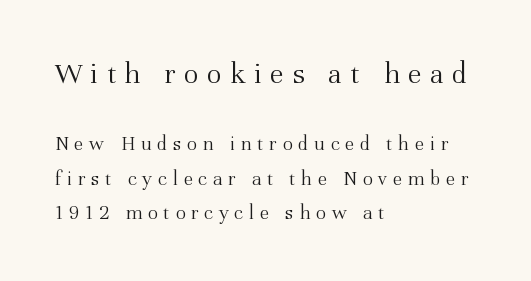
{"serif": "yes", "italic": "no", "bold": "no", "weight": "light", "width": "normal", "stroke_contrast": "medium", "x_height": "medium", "monospaced": "no", "underline": "no", "align": "left", "line_spacing": "normal", "line_spacing_ratio": 1.65, "letter_spacing": "wide", "letter_spacing_em": 0.27, "larger_block": "first", "size_ratio": 1.48, "glyph_px": 31}
